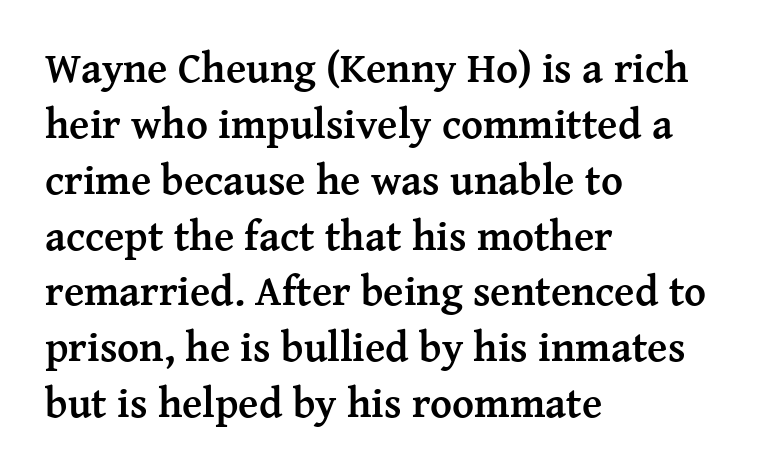
The image shows 42 px semibold serif type, upright; set left-aligned, normal line spacing (1.33x), normal letter spacing, not underlined; medium stroke contrast and a medium x-height.
